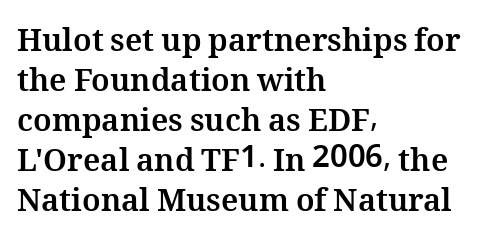
Stroke thickness is high; the sample reads as a true bold. Line spacing here is normal. The face used here is rendered with its standard letterfit. Every character sits straight up, as roman type does. No word sits above an underline.
